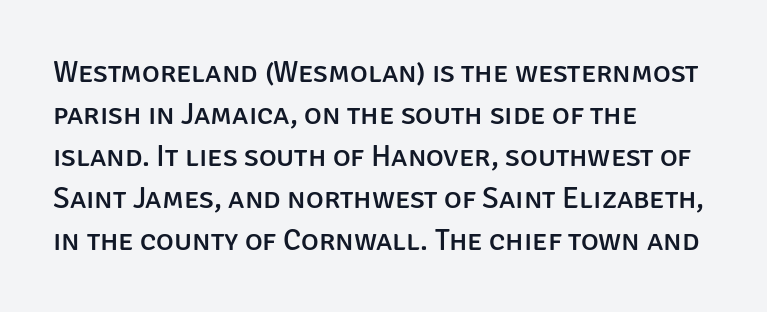
Line beginnings align vertically; line endings do not. This is the regular roman posture of the typeface. Tracking here is standard; glyphs follow each other at the usual distance. Proportional: the letters do not fall into vertical columns.
